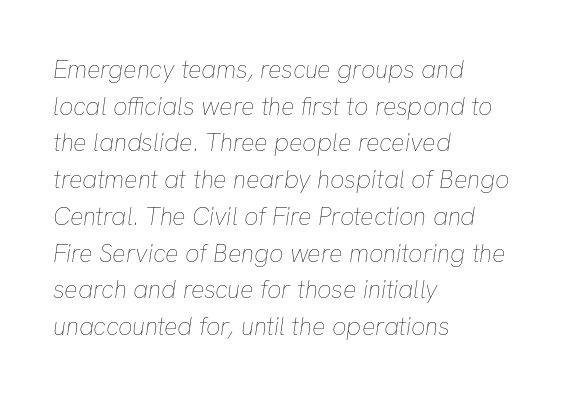
Designer's note — italics engaged. Which margin do the lines hug? The left one — the right edge is uneven. This sample uses plain, unmodified letter spacing. The specimen omits any rule beneath the text block's lines. A quiet, ordinary-to-light weight characterises the typeface.
